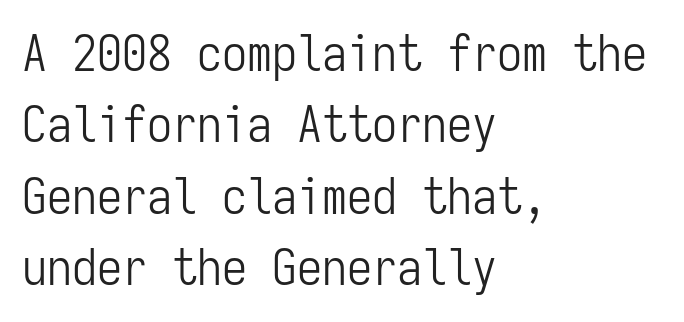
The lettering holds an erect, upright posture throughout. Quick note: interline space is typical. Stroke thickness stays within the range of a standard reading face or lighter. Letters rest on an invisible, unmarked baseline. Every character here occupies the same horizontal width, giving the sample a typewriter-like rhythm. Which margin do the lines hug? The left one — the right edge is uneven.
